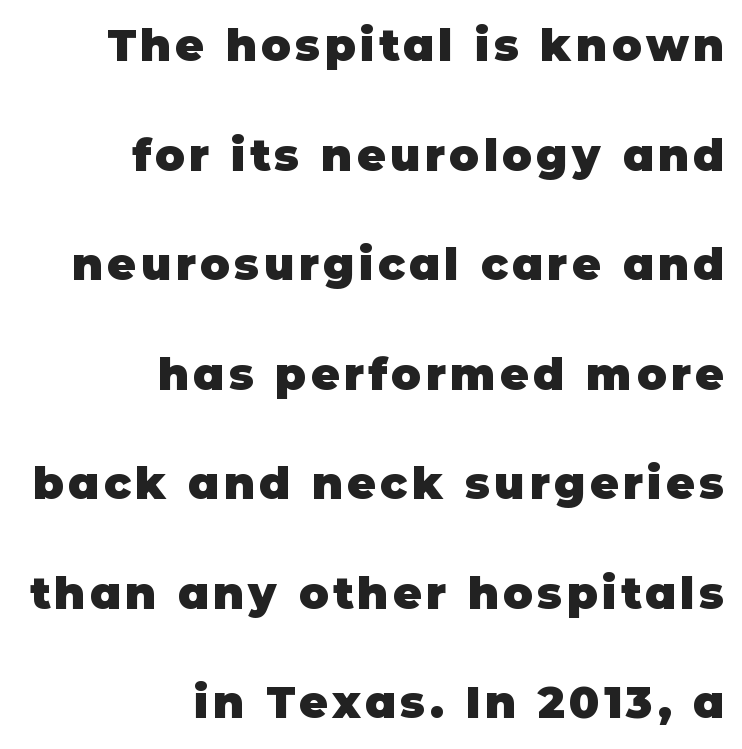
The image shows 44 px heavy sans-serif type, upright; set right-aligned, loose line spacing (2.49x), not underlined; low stroke contrast and a large x-height.
